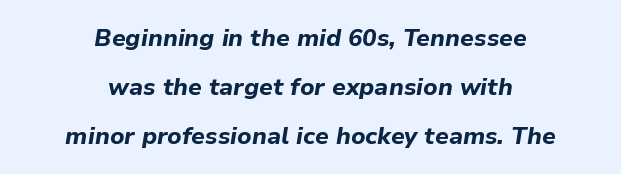
{"italic": "yes", "lean": "right", "slant_degrees": 9, "bold": "yes", "underline": "no", "align": "center", "line_spacing": "loose", "line_spacing_ratio": 2.04, "letter_spacing": "normal", "letter_spacing_em": 0.0, "glyph_px": 24}
